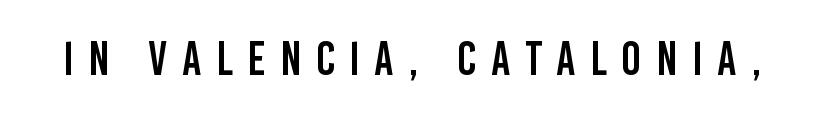
{"serif": "no", "italic": "no", "width": "condensed", "stroke_contrast": "low", "x_height": "large", "monospaced": "no", "underline": "no", "letter_spacing": "wide", "letter_spacing_em": 0.31, "glyph_px": 47}
